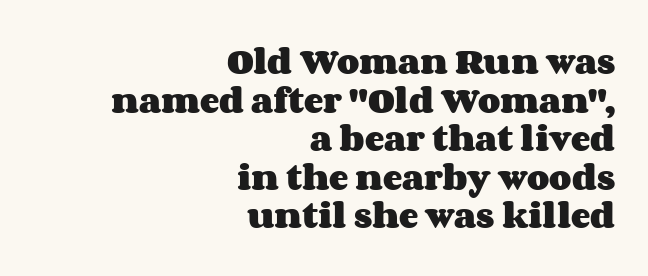
The image shows 29 px heavy, wide type, upright; set right-aligned, normal line spacing (1.33x), normal letter spacing, not underlined; medium stroke contrast and a large x-height.
